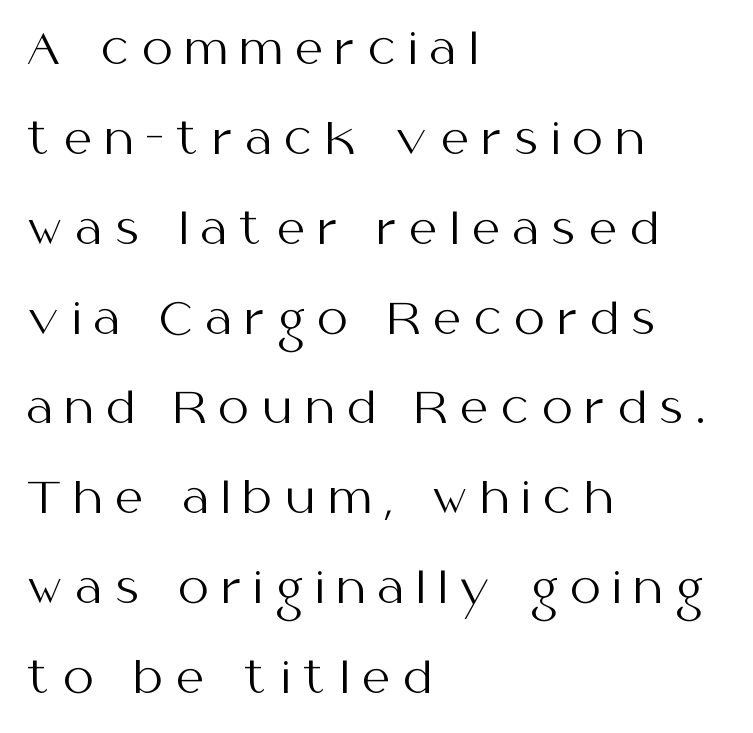
The image shows 43 px regular-weight sans-serif type, upright; set left-aligned, loose line spacing (2.09x), unusually wide letter spacing (+0.31 em), not underlined; medium stroke contrast and a medium x-height.
